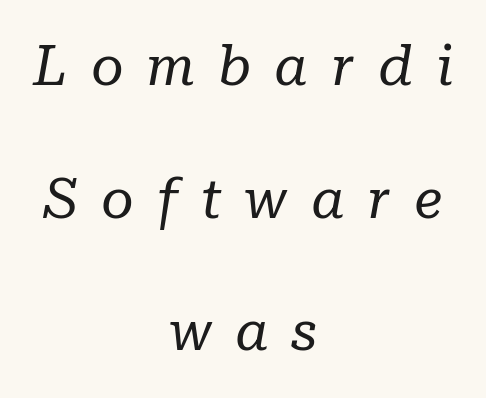
Q: Is the text bold? A: No.
Q: Is the text italic (slanted)? A: Yes, it leans right by about 10 degrees.
Q: Is the typeface a serif or a sans-serif typeface? A: Serif.
Q: Is the text underlined? A: No.
Q: How is the paragraph aligned? A: Centered.
Q: Is the spacing between letters normal or unusually wide? A: Unusually wide.
Q: Is the spacing between lines tight, normal or loose? A: Loose.
Q: Width (condensed, normal, or wide)? A: Normal.
Q: Stroke contrast? A: Low.
Q: x-height? A: Medium.
Q: Monospaced? A: No.
